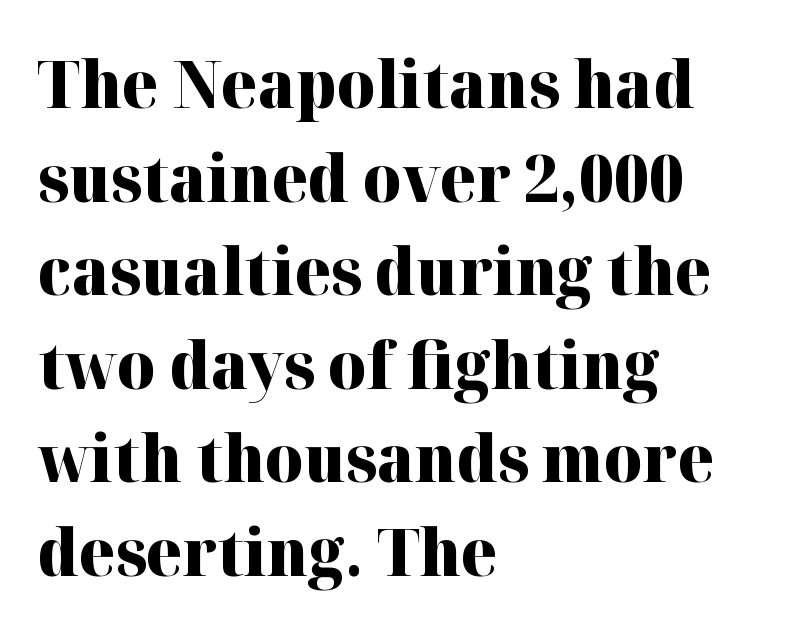
{"serif": "yes", "italic": "no", "bold": "yes", "weight": "heavy", "width": "normal", "stroke_contrast": "high", "x_height": "medium", "monospaced": "no", "underline": "no", "align": "left", "line_spacing": "normal", "line_spacing_ratio": 1.44, "letter_spacing": "normal", "letter_spacing_em": 0.0, "glyph_px": 65}
